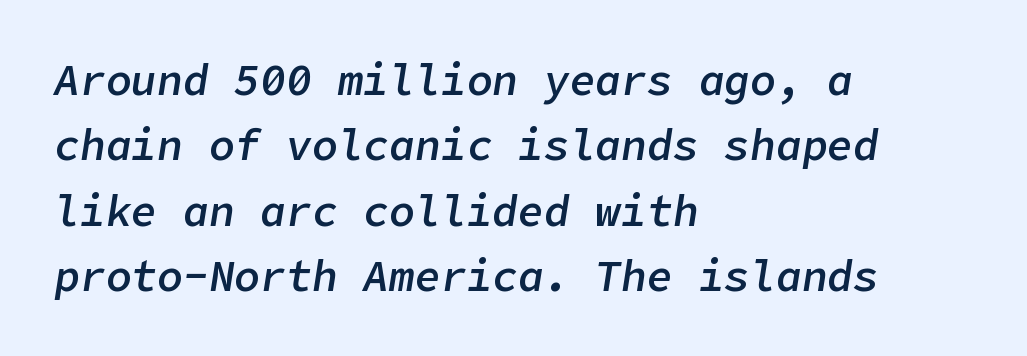
Inter-character spacing is left at the font's built-in metrics. No word sits above an underline. The paragraph has a hard left edge and a soft right edge. Students, this is semibold: more ink than regular, less than bold.
